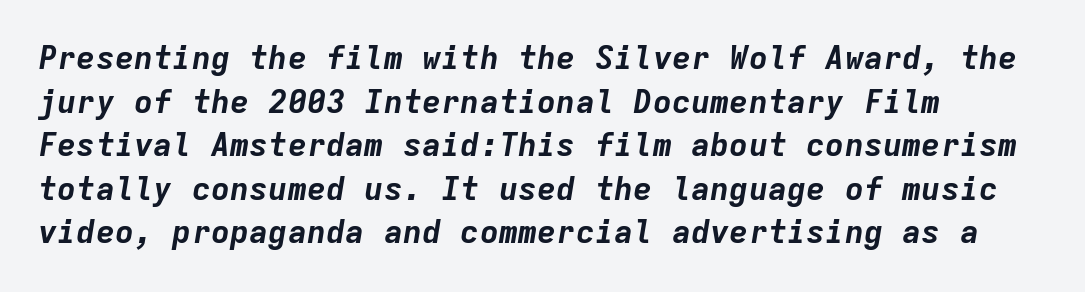
The image shows 32 px bold type, italic (leaning right), monospaced; set left-aligned, normal line spacing (1.36x), normal letter spacing, not underlined; low stroke contrast and a medium x-height.
